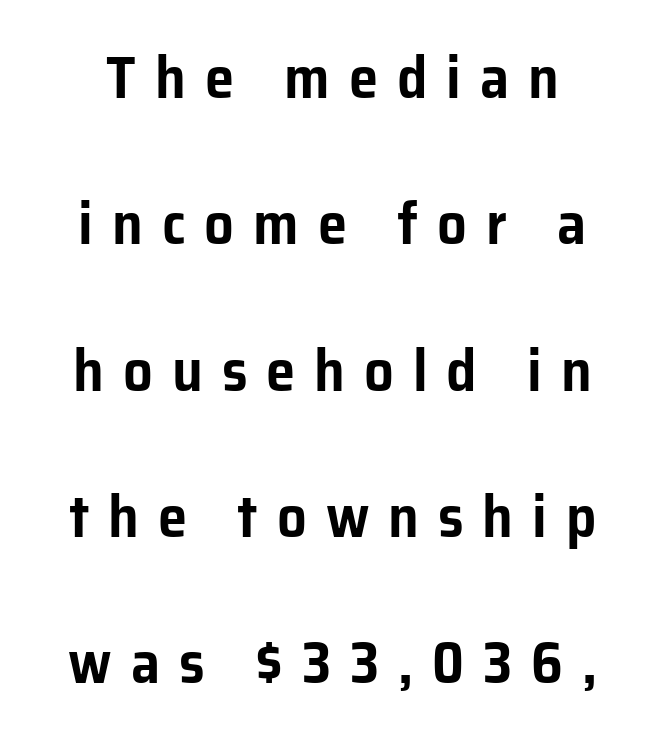
Q: Is the text italic (slanted)? A: No, it is upright.
Q: Is the typeface a serif or a sans-serif typeface? A: Sans-serif.
Q: Is the text underlined? A: No.
Q: How is the paragraph aligned? A: Centered.
Q: Is the spacing between letters normal or unusually wide? A: Unusually wide.
Q: Is the spacing between lines tight, normal or loose? A: Loose.
Q: Width (condensed, normal, or wide)? A: Normal.
Q: Stroke contrast? A: Low.
Q: x-height? A: Medium.
Q: Monospaced? A: No.
